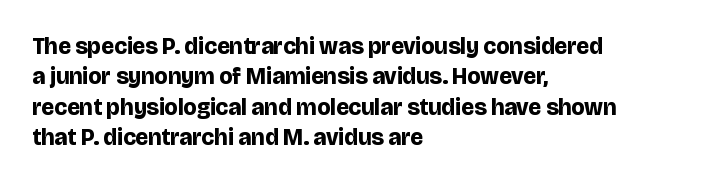
Q: Is the text bold? A: Yes.
Q: Is the text italic (slanted)? A: No, it is upright.
Q: Is the text underlined? A: No.
Q: How is the paragraph aligned? A: Left-aligned.
Q: Is the spacing between letters normal or unusually wide? A: Normal.
Q: Is the spacing between lines tight, normal or loose? A: Normal.
